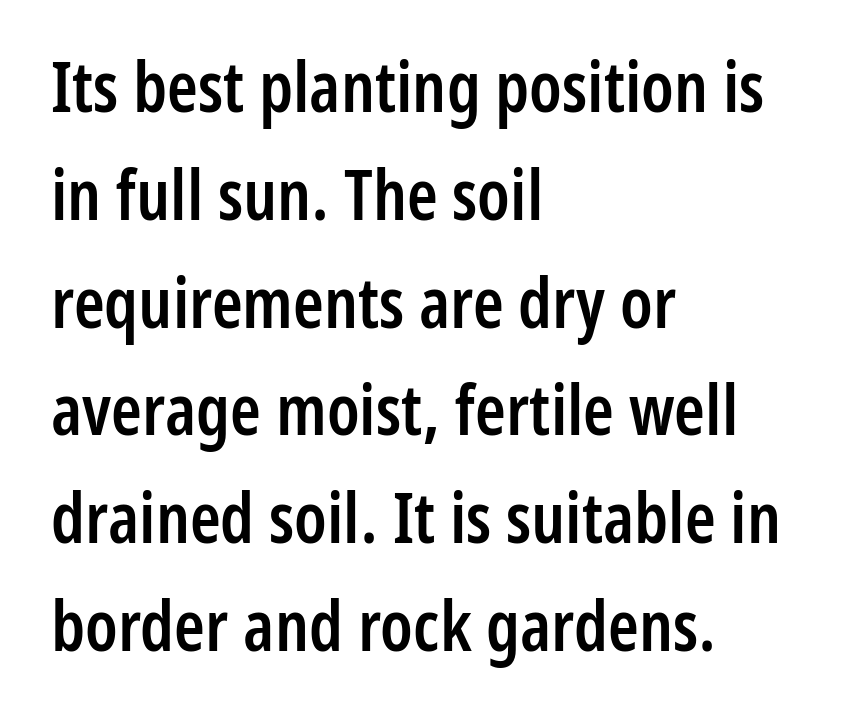
Nope, no serifs anywhere on these letters. Lines of text with bare space underneath. Semibold letterforms, between regular and bold. A typesetter would call this proportional, since set widths differ per character.
